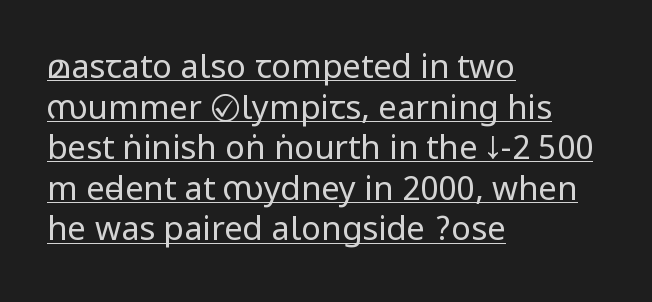
The image shows 33 px regular-weight, condensed sans-serif type, upright; set left-aligned, line spacing 1.23x, normal letter spacing, underlined; low stroke contrast.
